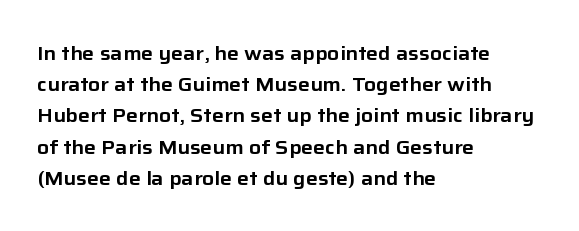
You could call the tracking neutral — neither tight nor loose. No italicization has been applied; the sample stays upright. Just letters on the line, the space beneath them empty. Compared with typical paragraphs, the rows here are spaced about the same.
